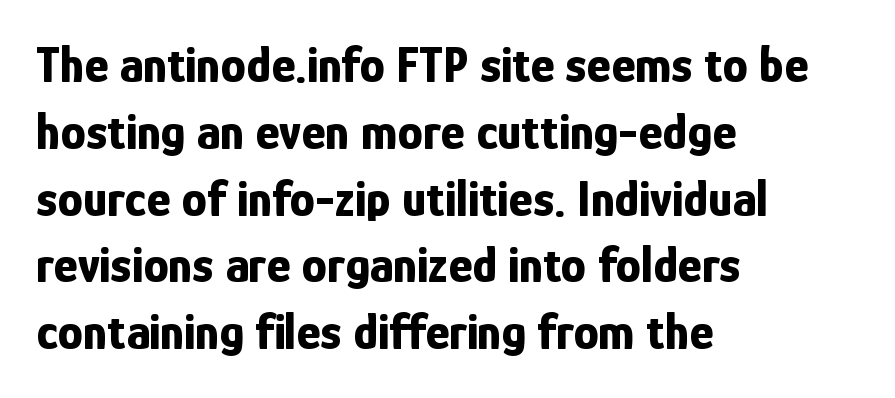
The image shows 51 px bold, condensed sans-serif type, upright; set left-aligned, normal line spacing (1.31x), normal letter spacing, not underlined; low stroke contrast and a medium x-height.
